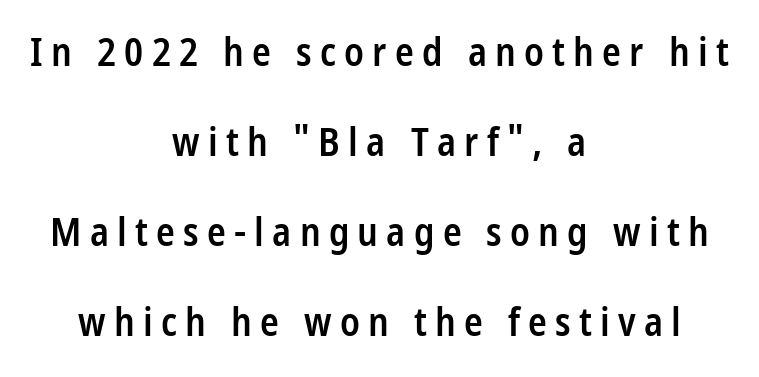
Q: Is the text bold? A: Semi-bold.
Q: Is the text italic (slanted)? A: No, it is upright.
Q: Is the typeface a serif or a sans-serif typeface? A: Sans-serif.
Q: Is the text underlined? A: No.
Q: How is the paragraph aligned? A: Centered.
Q: Is the spacing between letters normal or unusually wide? A: Unusually wide.
Q: Is the spacing between lines tight, normal or loose? A: Loose.
Q: Width (condensed, normal, or wide)? A: Condensed.
Q: Stroke contrast? A: Low.
Q: x-height? A: Medium.
Q: Monospaced? A: No.
